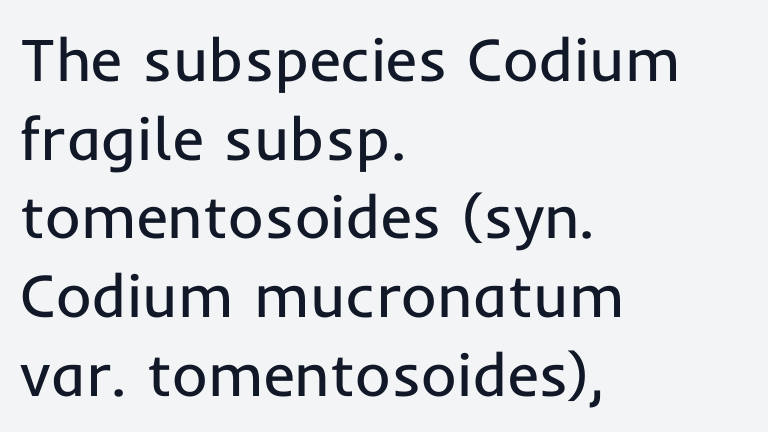
The image shows 61 px regular-weight sans-serif type, upright; set left-aligned, normal line spacing (1.29x), normal letter spacing, not underlined; low stroke contrast and a medium x-height.
